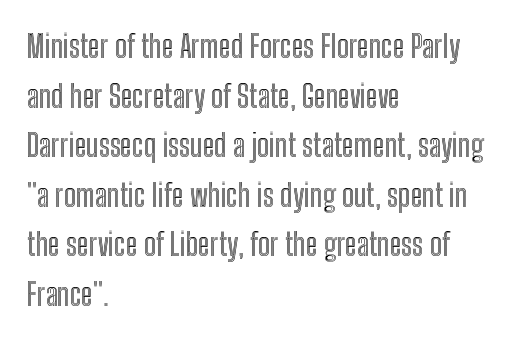
{"italic": "no", "width": "condensed", "x_height": "medium", "monospaced": "no", "underline": "no", "align": "left", "line_spacing": "normal", "line_spacing_ratio": 1.6, "letter_spacing": "normal", "letter_spacing_em": 0.0, "glyph_px": 31}
